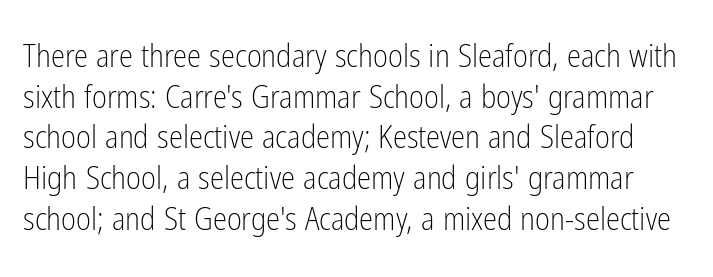
{"serif": "no", "italic": "no", "bold": "no", "weight": "light", "width": "condensed", "stroke_contrast": "low", "x_height": "medium", "monospaced": "no", "underline": "no", "line_spacing": "normal", "line_spacing_ratio": 1.27, "letter_spacing": "normal", "letter_spacing_em": 0.0, "glyph_px": 32}
